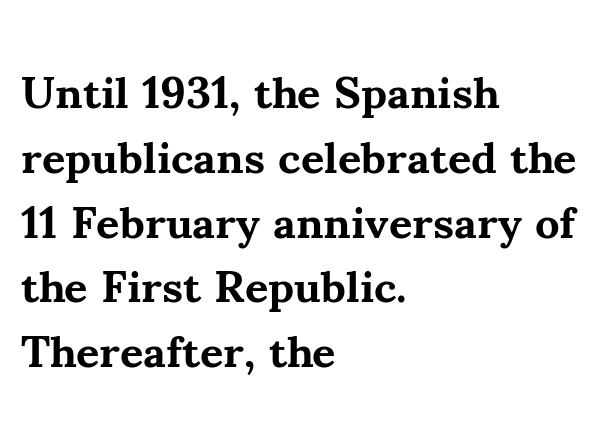
On the weight axis this lands at bold, roughly 700. Notice how descenders clear the ascenders below comfortably — that's standard leading. You could not count columns in this text — the font is proportionally spaced. The lettering holds an erect, upright posture throughout. The glyphs are unaccompanied by any horizontal stroke below them.
